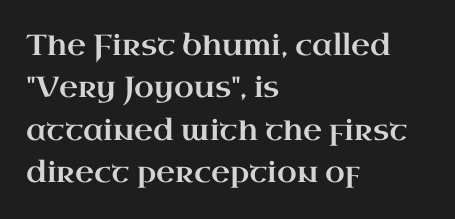
Q: Is the text italic (slanted)? A: No, it is upright.
Q: Is the typeface a serif or a sans-serif typeface? A: Serif.
Q: Is the text underlined? A: No.
Q: How is the paragraph aligned? A: Left-aligned.
Q: Is the spacing between letters normal or unusually wide? A: Normal.
Q: Is the spacing between lines tight, normal or loose? A: Normal.
Q: Width (condensed, normal, or wide)? A: Wide.
Q: Stroke contrast? A: High.
Q: x-height? A: Small.
Q: Monospaced? A: No.
